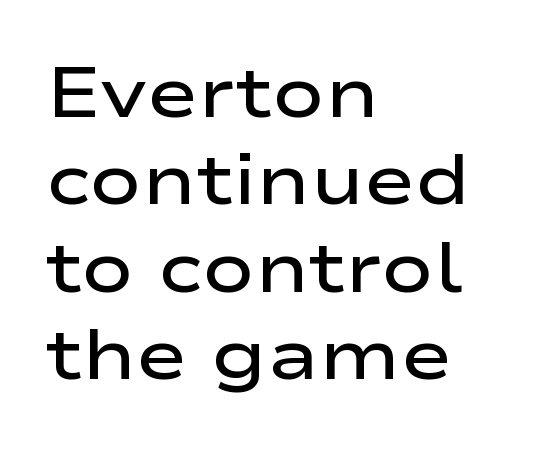
{"serif": "no", "italic": "no", "bold": "semi", "weight": "semibold", "width": "wide", "stroke_contrast": "low", "x_height": "medium", "monospaced": "no", "underline": "no", "align": "left", "line_spacing": "normal", "line_spacing_ratio": 1.25, "letter_spacing": "normal", "letter_spacing_em": 0.0, "glyph_px": 70}
